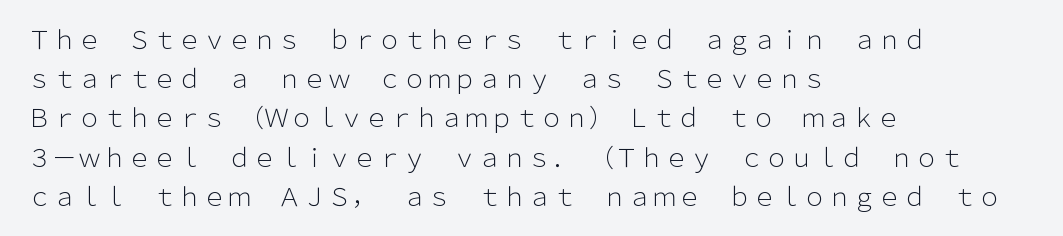
The image shows 25 px text type, upright; set left-aligned, normal line spacing (1.57x), normal letter spacing, not underlined.
